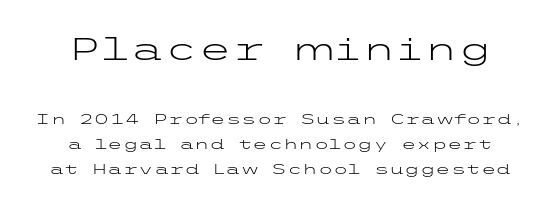
Q: Is the text bold? A: No.
Q: Is the text italic (slanted)? A: No, it is upright.
Q: Is the typeface a serif or a sans-serif typeface? A: Sans-serif.
Q: Is the text underlined? A: No.
Q: Is the spacing between letters normal or unusually wide? A: Normal.
Q: Which block of text is set in a larger size, the first (top) or the second (bottom)? A: The first (top) one.
Q: Width (condensed, normal, or wide)? A: Wide.
Q: Stroke contrast? A: Low.
Q: x-height? A: Medium.
